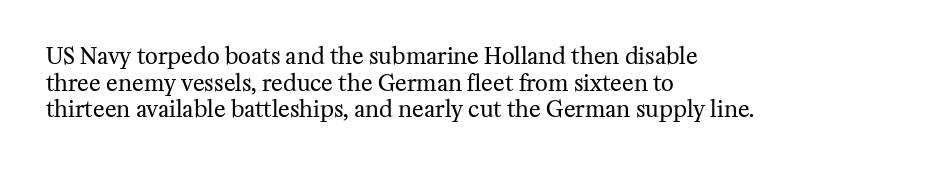
Q: Is the text bold? A: No.
Q: Is the text italic (slanted)? A: No, it is upright.
Q: Is the text underlined? A: No.
Q: How is the paragraph aligned? A: Left-aligned.
Q: Is the spacing between letters normal or unusually wide? A: Normal.
